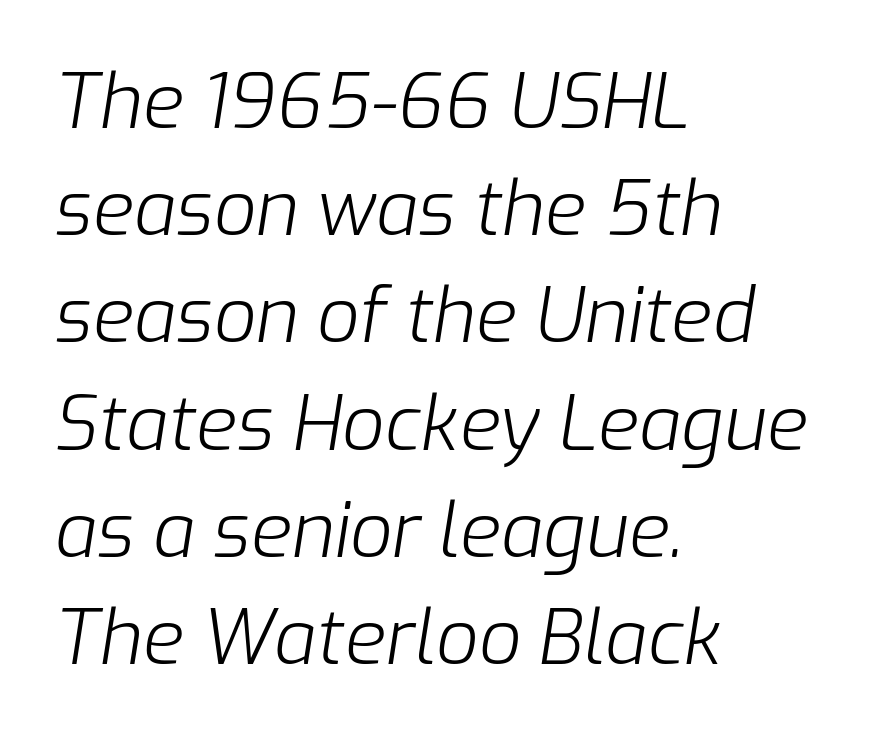
Q: Is the text bold? A: No.
Q: Is the text italic (slanted)? A: Yes, it leans right by about 9 degrees.
Q: Is the text underlined? A: No.
Q: How is the paragraph aligned? A: Left-aligned.
Q: Is the spacing between letters normal or unusually wide? A: Normal.
Q: Is the spacing between lines tight, normal or loose? A: Normal.
Q: Width (condensed, normal, or wide)? A: Normal.
Q: Stroke contrast? A: Low.
Q: x-height? A: Medium.
Q: Monospaced? A: No.
